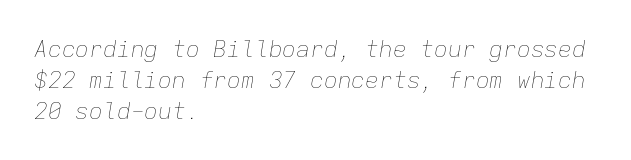
{"italic": "yes", "lean": "right", "slant_degrees": 9, "bold": "no", "underline": "no", "align": "left", "line_spacing": "normal", "line_spacing_ratio": 1.34, "letter_spacing": "normal", "letter_spacing_em": 0.0, "glyph_px": 23}
